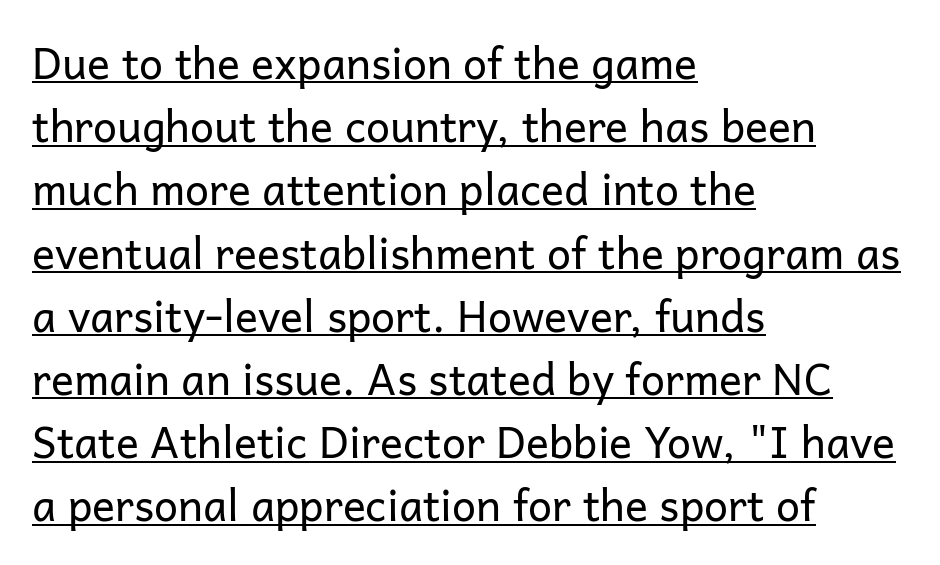
Glyph-to-glyph distance matches everyday printed text. Underlining? Definitely there. Rendered with straight, roman letterforms. No chunkiness to these letters — they're not bold. The font family rendered here belongs to the sans-serif group. A student would call this left alignment; a typographer would say flush left, rag right.
